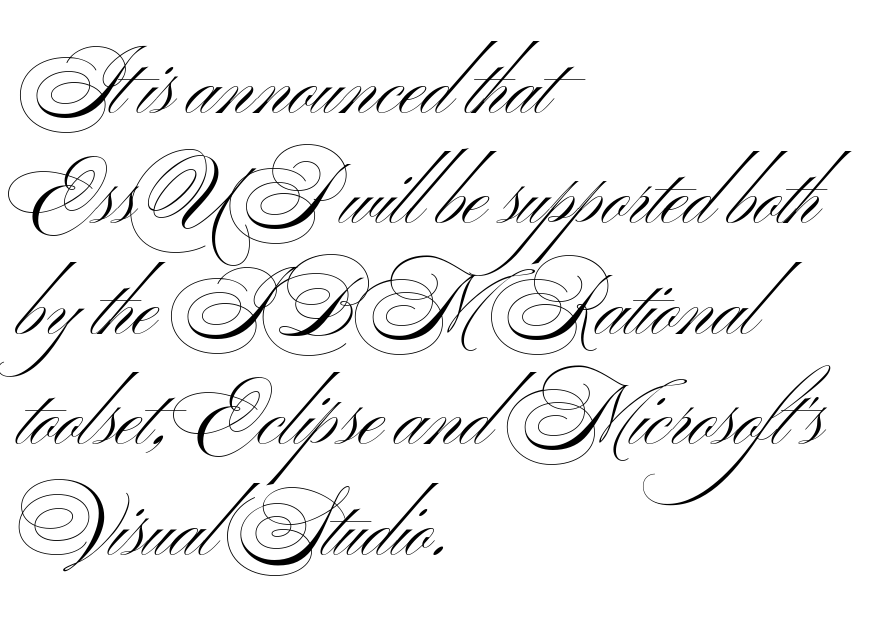
{"serif": "no", "bold": "no", "weight": "light", "width": "wide", "stroke_contrast": "medium", "x_height": "small", "monospaced": "no", "underline": "no", "align": "left", "line_spacing": "normal", "line_spacing_ratio": 1.38, "letter_spacing": "normal", "letter_spacing_em": 0.0, "glyph_px": 80}
